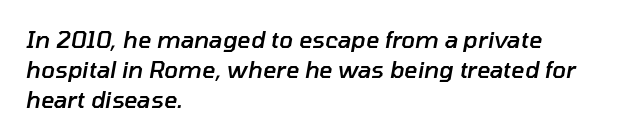
Q: Is the text bold? A: Semi-bold.
Q: Is the text italic (slanted)? A: Yes, it leans right by about 10 degrees.
Q: Is the text underlined? A: No.
Q: How is the paragraph aligned? A: Left-aligned.
Q: Is the spacing between letters normal or unusually wide? A: Normal.
Q: Is the spacing between lines tight, normal or loose? A: Normal.
